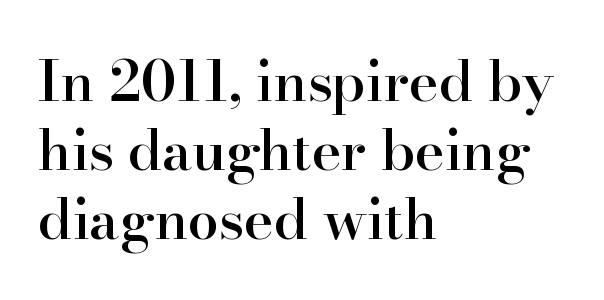
{"serif": "yes", "italic": "no", "bold": "semi", "weight": "semibold", "width": "normal", "stroke_contrast": "high", "x_height": "small", "monospaced": "no", "underline": "no", "align": "left", "line_spacing_ratio": 1.23, "letter_spacing": "normal", "letter_spacing_em": 0.0, "glyph_px": 56}
